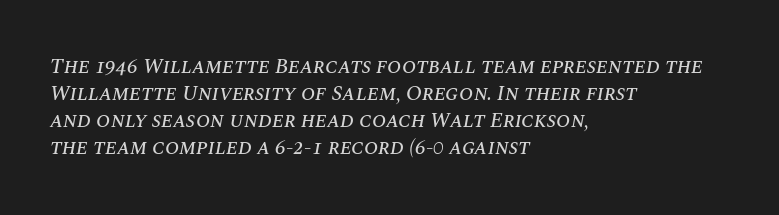
{"italic": "yes", "lean": "right", "slant_degrees": 10, "underline": "no", "align": "left", "line_spacing": "normal", "line_spacing_ratio": 1.29, "letter_spacing": "normal", "letter_spacing_em": 0.0, "glyph_px": 21}
